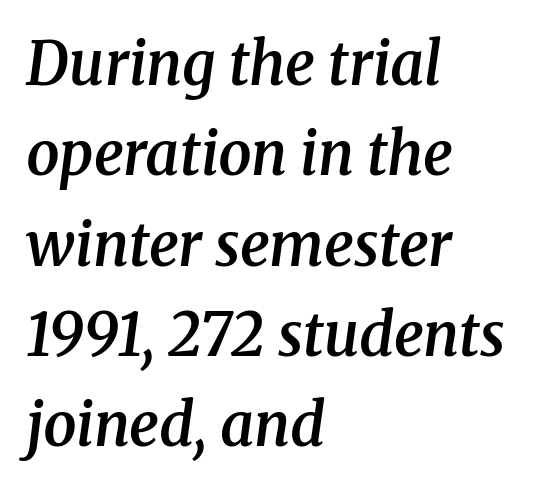
Q: Is the text bold? A: Semi-bold.
Q: Is the text italic (slanted)? A: Yes, it leans right by about 8 degrees.
Q: Is the typeface a serif or a sans-serif typeface? A: Serif.
Q: Is the text underlined? A: No.
Q: How is the paragraph aligned? A: Left-aligned.
Q: Is the spacing between letters normal or unusually wide? A: Normal.
Q: Is the spacing between lines tight, normal or loose? A: Normal.
Q: Width (condensed, normal, or wide)? A: Normal.
Q: Stroke contrast? A: Medium.
Q: x-height? A: Medium.
Q: Monospaced? A: No.
